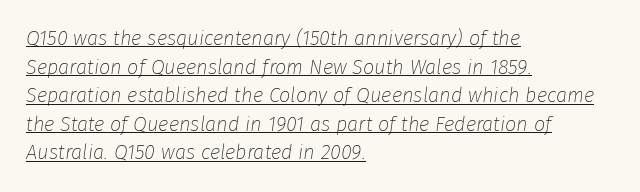
You can see a thin bar hugging the bottom of the glyphs. Visually the block forms a straight wall on the left and a jagged coastline on the right. The face used here is rendered with its standard letterfit. The vertical gap from one line to the next is medium. The font's italic variant was chosen for this text.
